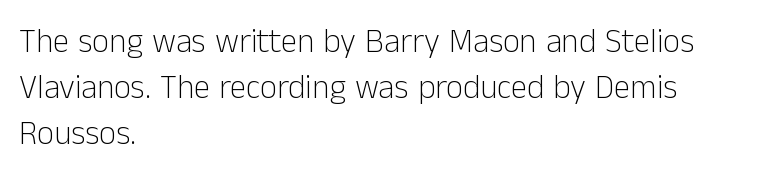
The image shows 33 px light sans-serif type, upright; set left-aligned, normal line spacing (1.4x), normal letter spacing, not underlined; low stroke contrast and a medium x-height.
